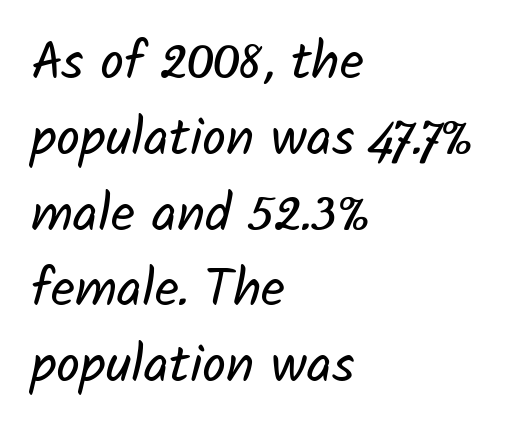
{"serif": "no", "bold": "no", "weight": "regular", "width": "normal", "stroke_contrast": "low", "x_height": "medium", "monospaced": "no", "underline": "no", "align": "left", "line_spacing": "normal", "line_spacing_ratio": 1.43, "letter_spacing": "normal", "letter_spacing_em": 0.0, "glyph_px": 53}
